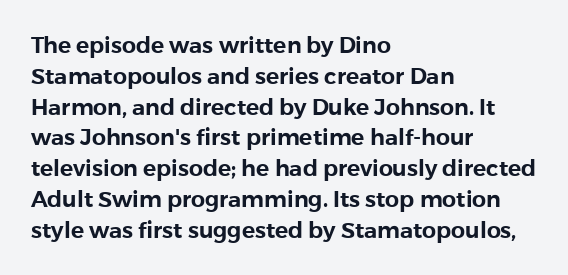
{"italic": "no", "underline": "no", "align": "left", "line_spacing": "normal", "line_spacing_ratio": 1.4, "letter_spacing": "normal", "letter_spacing_em": 0.0, "glyph_px": 22}
